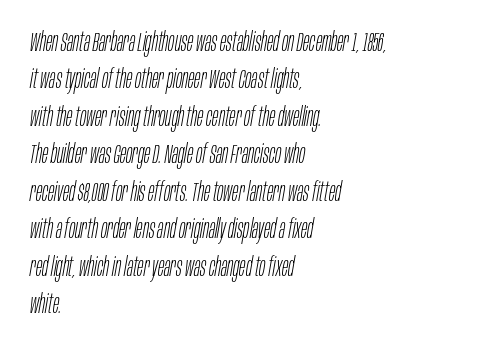
Q: Is the text bold? A: No.
Q: Is the text italic (slanted)? A: Yes, it leans right by about 10 degrees.
Q: Is the text underlined? A: No.
Q: How is the paragraph aligned? A: Left-aligned.
Q: Is the spacing between letters normal or unusually wide? A: Normal.
Q: Is the spacing between lines tight, normal or loose? A: Normal.
